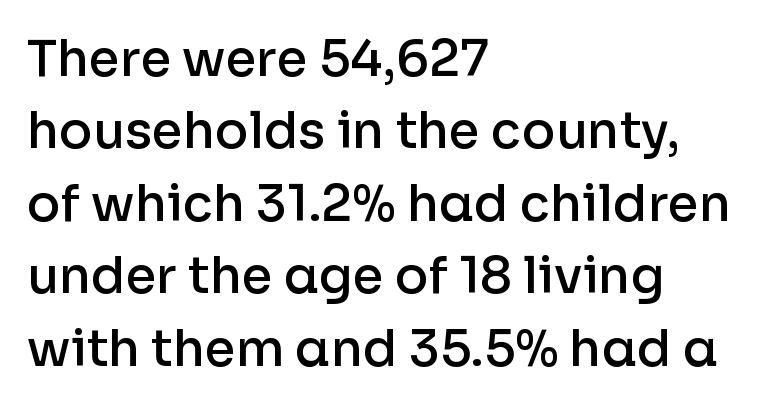
{"serif": "no", "italic": "no", "bold": "semi", "weight": "semibold", "width": "normal", "stroke_contrast": "low", "x_height": "medium", "monospaced": "no", "underline": "no", "align": "left", "line_spacing": "normal", "line_spacing_ratio": 1.45, "letter_spacing": "normal", "letter_spacing_em": 0.0, "glyph_px": 50}
